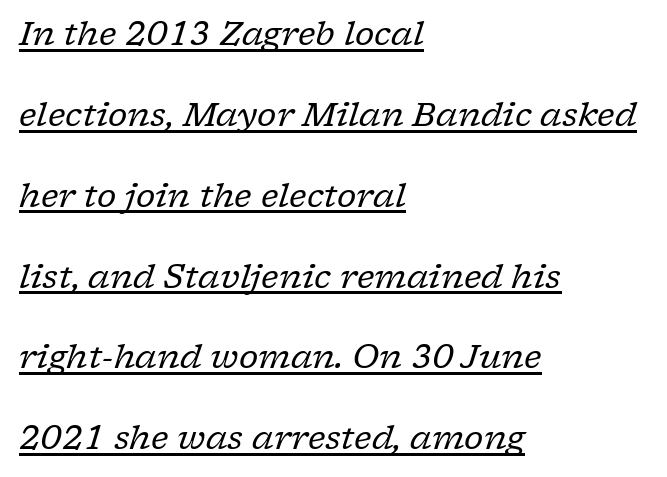
Italic: yes, the glyphs are oblique. Looks like someone drew a line under every word here. Stroke terminals: seriffed. Proportional: the letters do not fall into vertical columns.
